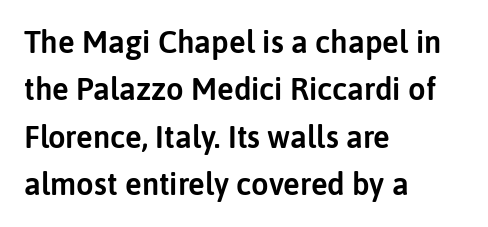
{"serif": "no", "italic": "no", "width": "normal", "stroke_contrast": "low", "x_height": "medium", "monospaced": "no", "underline": "no", "align": "left", "line_spacing": "normal", "line_spacing_ratio": 1.53, "letter_spacing": "normal", "letter_spacing_em": 0.0, "glyph_px": 31}
